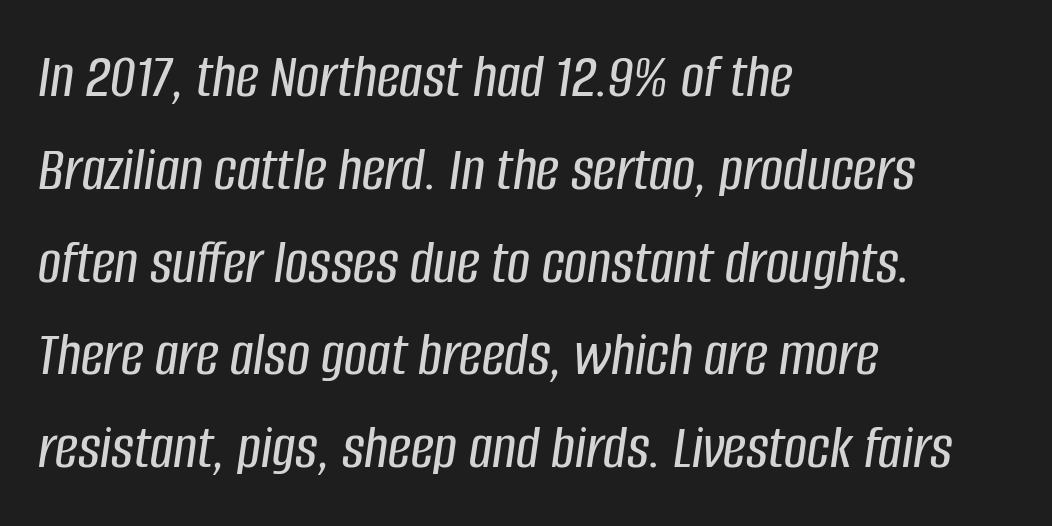
{"italic": "yes", "lean": "right", "slant_degrees": 8, "width": "condensed", "stroke_contrast": "low", "x_height": "large", "monospaced": "no", "underline": "no", "align": "left", "line_spacing": "normal", "line_spacing_ratio": 1.45, "letter_spacing": "normal", "letter_spacing_em": 0.0, "glyph_px": 64}
